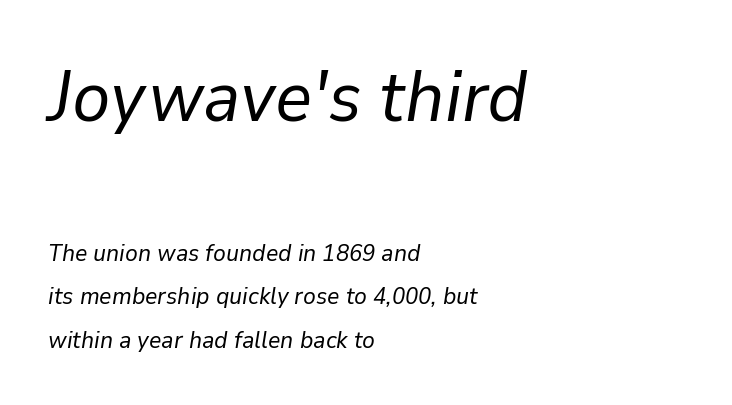
{"italic": "yes", "lean": "right", "slant_degrees": 9, "bold": "no", "weight": "regular", "width": "normal", "stroke_contrast": "low", "x_height": "medium", "monospaced": "no", "underline": "no", "align": "left", "line_spacing_ratio": 1.81, "letter_spacing": "normal", "letter_spacing_em": 0.0, "larger_block": "first", "size_ratio": 3.0, "glyph_px": 72}
